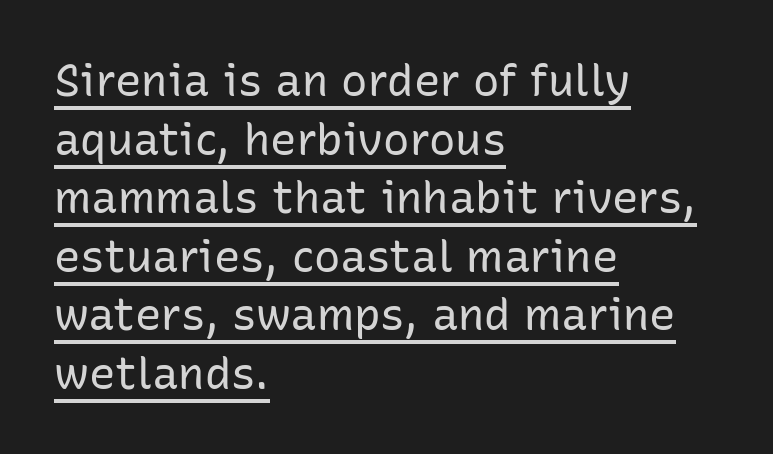
Line spacing here is normal. Students, observe the line beneath the letters — that is underlining. Here the designer chose a conventional face with non-uniform glyph widths. A student would call this left alignment; a typographer would say flush left, rag right.
